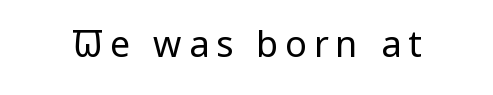
Bold? No — there's no thickening of the strokes. Observe the absence of serifs on each vertical stroke in this sample. The specimen omits any rule beneath the text block's lines. These lines are rendered in a variable-pitch font. Notice how the stems are strictly vertical — no italics here.
